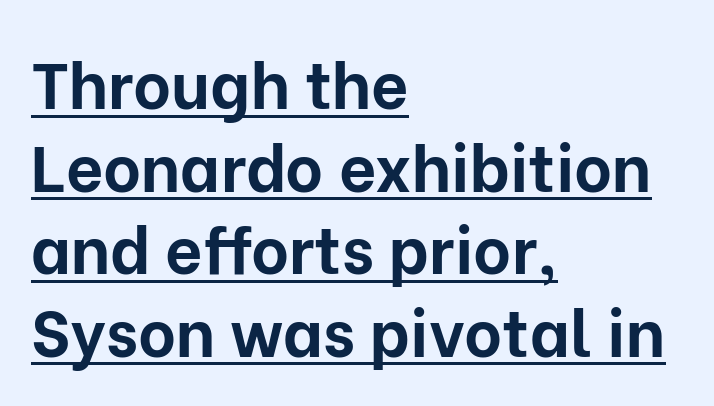
Quick note: underline on. Vertically, the passage feels balanced, rows spaced as you'd expect. The letters advance in unequal steps, a hallmark of proportional type. Every letter is thick-stroked: bold, no question. The typeface chosen for these lines omits serifs.
